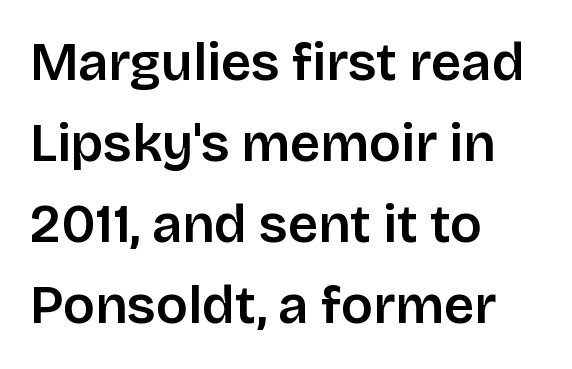
The image shows 53 px sans-serif type, upright; set left-aligned, normal line spacing (1.53x), normal letter spacing, not underlined; low stroke contrast and a large x-height.
